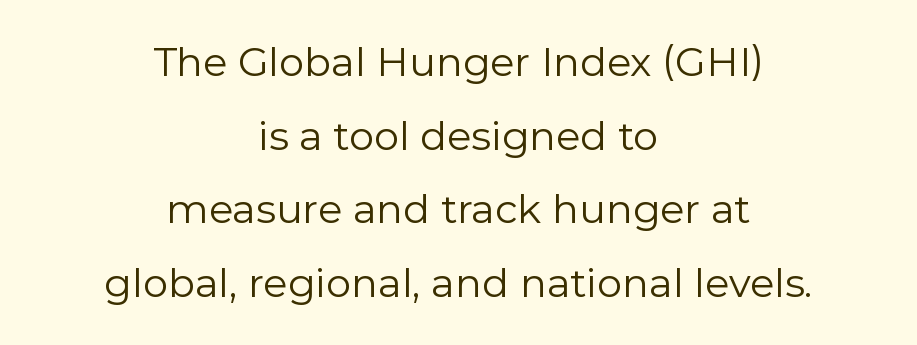
{"serif": "no", "italic": "no", "bold": "no", "weight": "regular", "width": "normal", "stroke_contrast": "low", "x_height": "medium", "monospaced": "no", "underline": "no", "align": "center", "line_spacing_ratio": 1.84, "letter_spacing": "normal", "letter_spacing_em": 0.0, "glyph_px": 40}
